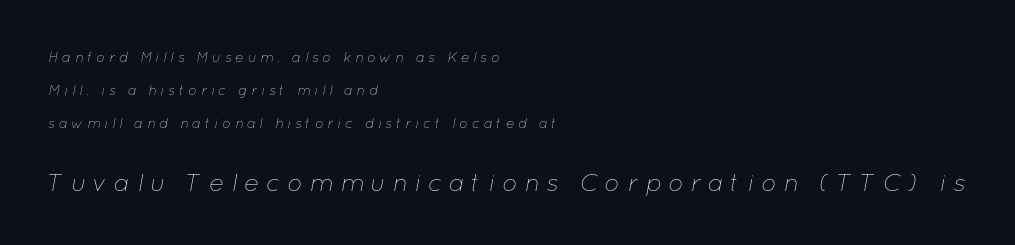
{"italic": "yes", "lean": "right", "slant_degrees": 12, "bold": "no", "underline": "no", "align": "left", "line_spacing": "loose", "line_spacing_ratio": 2.35, "letter_spacing": "wide", "letter_spacing_em": 0.27, "larger_block": "second", "size_ratio": 1.79, "glyph_px": 25}
